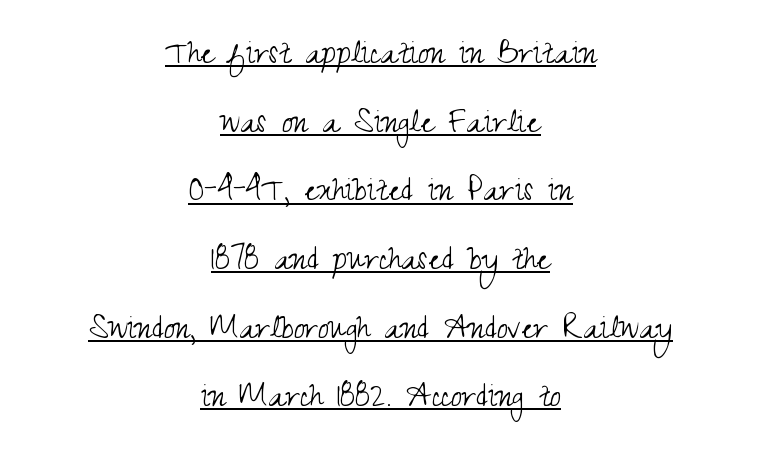
Classification — sans serif. These glyphs show unthickened strokes, regular width or finer. Caption: multi-line text, centered on the measure. Italic? Not at all — the glyphs are vertical. The rendering uses the underline text-decoration.
